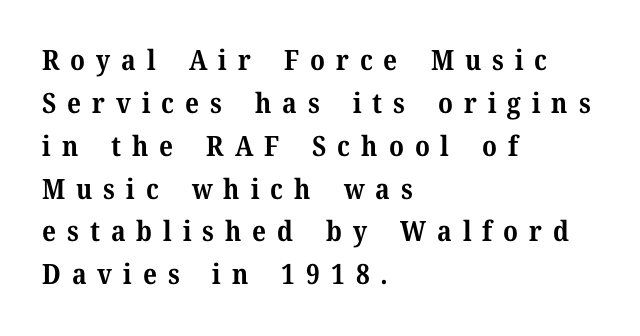
The image shows 28 px bold serif type, upright; set left-aligned, normal line spacing (1.53x), unusually wide letter spacing (+0.39 em), not underlined; medium stroke contrast and a medium x-height.
